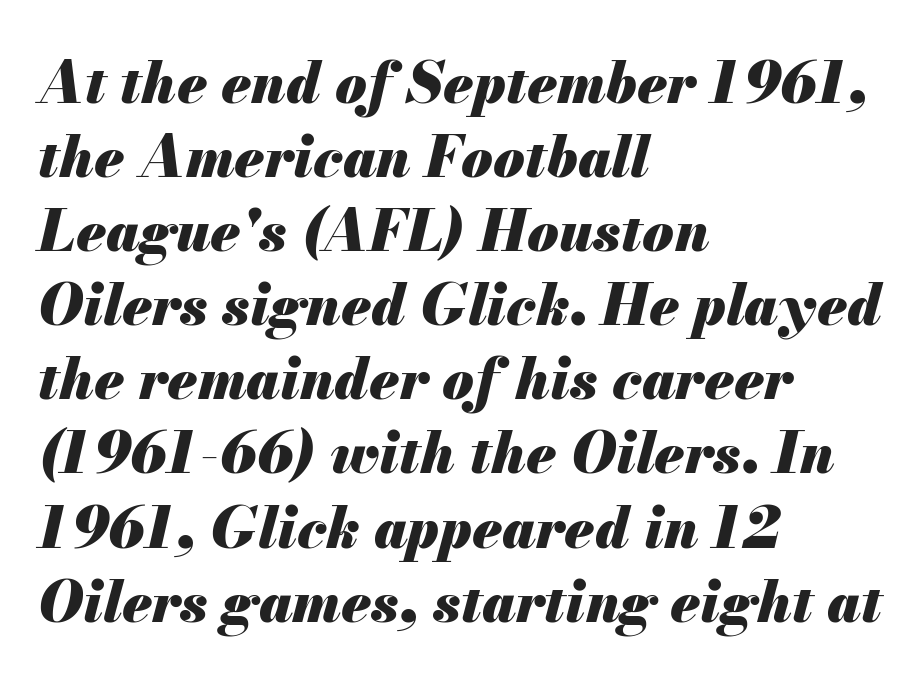
The image shows 57 px heavy type, italic (leaning right); set left-aligned, normal line spacing (1.3x), normal letter spacing, not underlined; medium stroke contrast and a small x-height.
